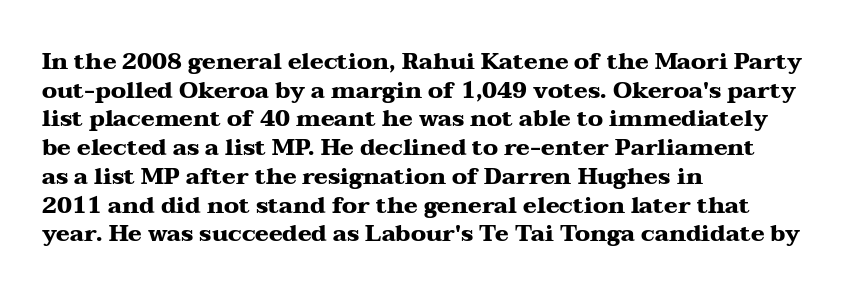
{"italic": "no", "bold": "yes", "underline": "no", "align": "left", "line_spacing": "normal", "line_spacing_ratio": 1.25, "letter_spacing": "normal", "letter_spacing_em": 0.0, "glyph_px": 23}
